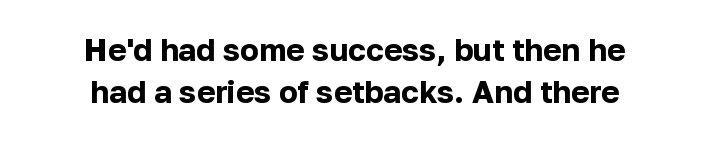
{"serif": "no", "italic": "no", "bold": "yes", "weight": "bold", "width": "normal", "stroke_contrast": "low", "x_height": "medium", "monospaced": "no", "underline": "no", "align": "center", "line_spacing": "normal", "line_spacing_ratio": 1.37, "letter_spacing": "normal", "letter_spacing_em": 0.0, "glyph_px": 31}
